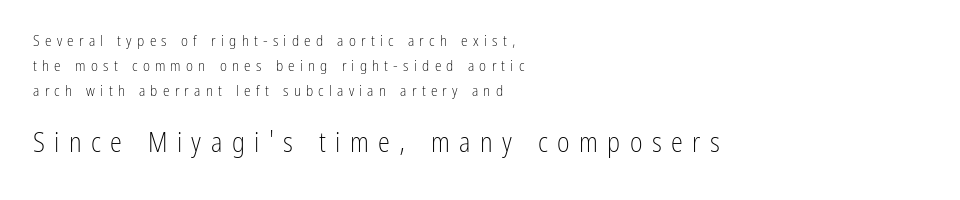
{"italic": "no", "bold": "no", "underline": "no", "align": "left", "line_spacing": "normal", "line_spacing_ratio": 1.67, "letter_spacing": "wide", "letter_spacing_em": 0.35, "larger_block": "second", "size_ratio": 1.8, "glyph_px": 27}
